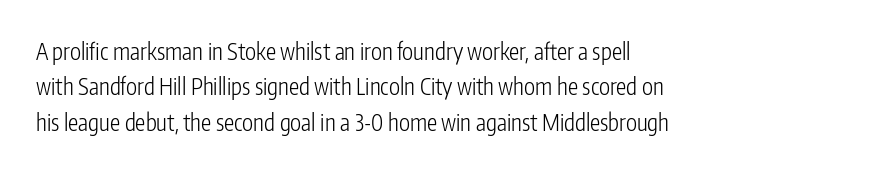
The image shows 23 px text type, upright; set left-aligned, normal line spacing (1.54x), normal letter spacing, not underlined.
